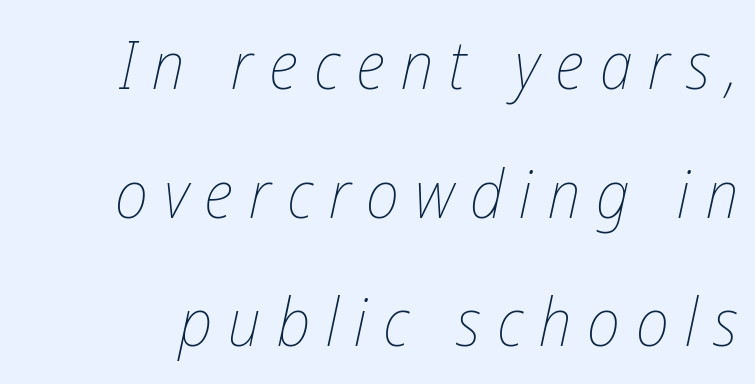
The letters look calm and open, with moderate or lighter stems. Is the type slanted? Yes — the strokes lean at a clear angle. Regarding leading, the lines here are spaced well apart. Does extra space separate the letters? Yes, quite a lot of it. The words here are not underlined. Is this a fixed-width face? No — the glyphs have proportional, varying widths.
